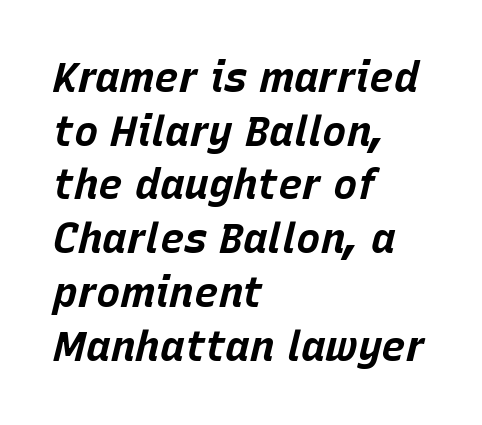
The image shows 41 px bold type, italic (leaning right); set left-aligned, normal line spacing (1.31x), normal letter spacing, not underlined; low stroke contrast and a large x-height.
